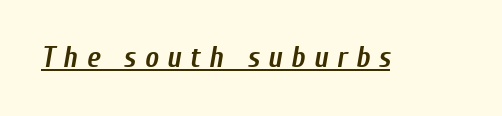
Is the letter spacing exaggerated? Yes — the characters are pushed far apart. Compared with an ordinary text face, these strokes are far heavier — a full bold. You can see a thin bar hugging the bottom of the glyphs. The rendering uses natural spacing where letterforms have individual widths.
